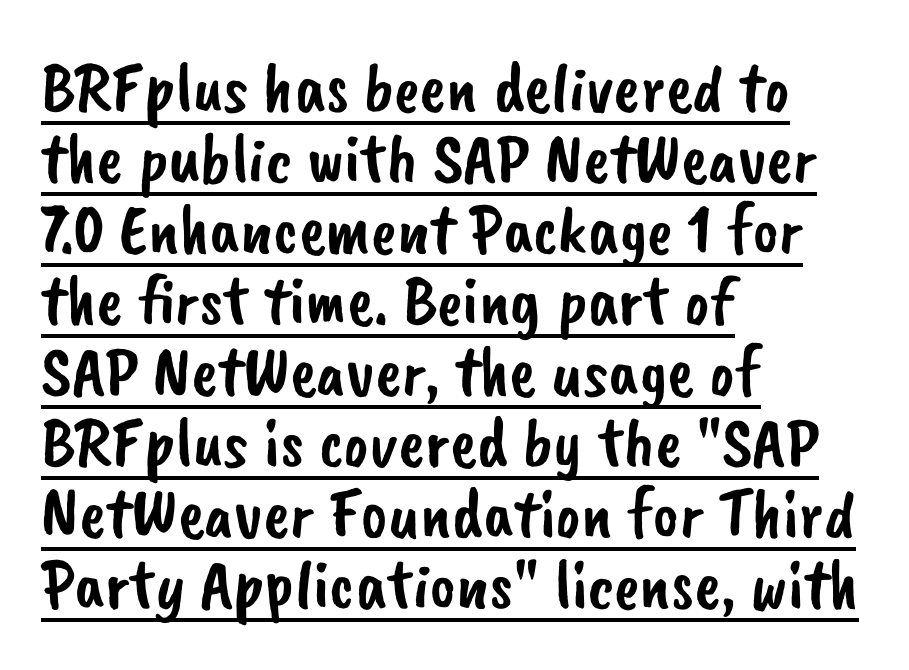
{"serif": "no", "width": "normal", "stroke_contrast": "low", "x_height": "small", "monospaced": "no", "underline": "yes", "align": "left", "line_spacing": "tight", "line_spacing_ratio": 1.0, "letter_spacing": "normal", "letter_spacing_em": 0.0, "glyph_px": 71}
